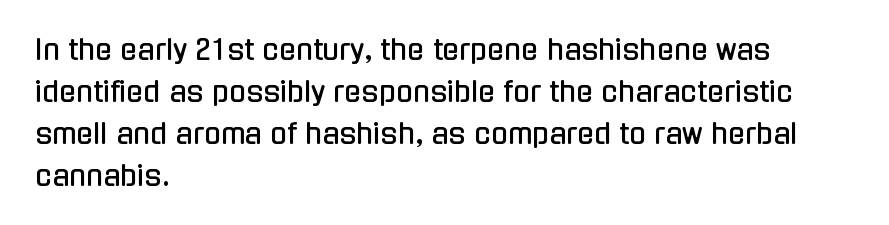
Q: Is the text italic (slanted)? A: No, it is upright.
Q: Is the typeface a serif or a sans-serif typeface? A: Sans-serif.
Q: Is the text underlined? A: No.
Q: How is the paragraph aligned? A: Left-aligned.
Q: Is the spacing between letters normal or unusually wide? A: Normal.
Q: Is the spacing between lines tight, normal or loose? A: Normal.
Q: Width (condensed, normal, or wide)? A: Condensed.
Q: Stroke contrast? A: Low.
Q: x-height? A: Medium.
Q: Monospaced? A: No.
